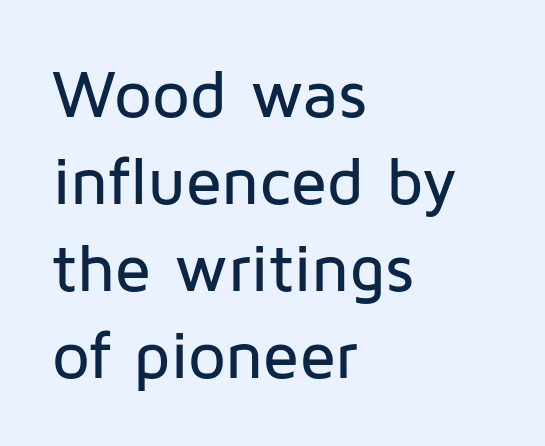
Q: Is the text italic (slanted)? A: No, it is upright.
Q: Is the typeface a serif or a sans-serif typeface? A: Sans-serif.
Q: Is the text underlined? A: No.
Q: How is the paragraph aligned? A: Left-aligned.
Q: Is the spacing between letters normal or unusually wide? A: Normal.
Q: Is the spacing between lines tight, normal or loose? A: Normal.
Q: Width (condensed, normal, or wide)? A: Normal.
Q: Stroke contrast? A: Low.
Q: x-height? A: Medium.
Q: Monospaced? A: No.
